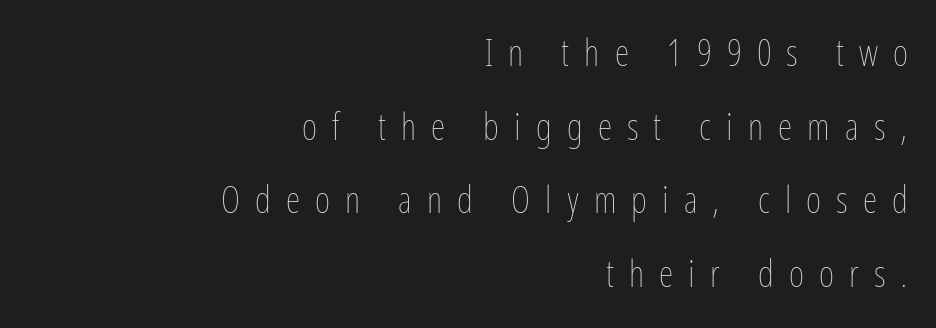
Q: Is the text bold? A: No.
Q: Is the text italic (slanted)? A: No, it is upright.
Q: Is the text underlined? A: No.
Q: How is the paragraph aligned? A: Right-aligned.
Q: Is the spacing between letters normal or unusually wide? A: Unusually wide.
Q: Is the spacing between lines tight, normal or loose? A: Loose.
Q: Width (condensed, normal, or wide)? A: Condensed.
Q: Stroke contrast? A: Low.
Q: x-height? A: Medium.
Q: Monospaced? A: No.
